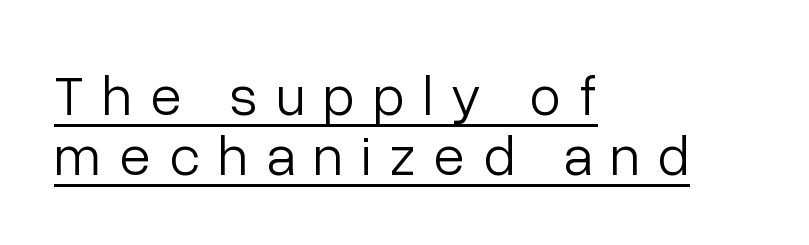
Q: Is the text bold? A: No.
Q: Is the text italic (slanted)? A: No, it is upright.
Q: Is the typeface a serif or a sans-serif typeface? A: Sans-serif.
Q: Is the text underlined? A: Yes.
Q: How is the paragraph aligned? A: Left-aligned.
Q: Is the spacing between letters normal or unusually wide? A: Unusually wide.
Q: Is the spacing between lines tight, normal or loose? A: Tight.
Q: Width (condensed, normal, or wide)? A: Normal.
Q: Stroke contrast? A: Low.
Q: x-height? A: Medium.
Q: Monospaced? A: No.
